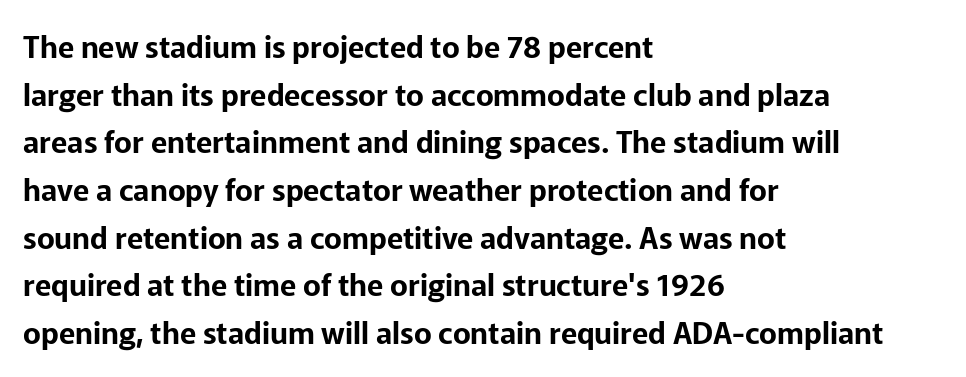
The letterforms sit shoulder to shoulder at normal distance. This is roman type, the default non-slanted kind. Stroke terminals: plain, sans-serif. This block has exactly the height ordinary leading produces. The passage shown is not underscored anywhere. A typesetter would call this proportional, since set widths differ per character.
